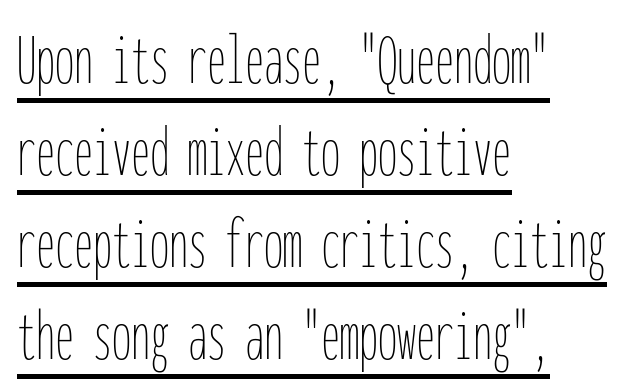
{"italic": "no", "bold": "no", "weight": "thin", "width": "condensed", "stroke_contrast": "low", "x_height": "medium", "monospaced": "yes", "underline": "yes", "align": "left", "line_spacing_ratio": 1.21, "letter_spacing": "normal", "letter_spacing_em": 0.0, "glyph_px": 76}
